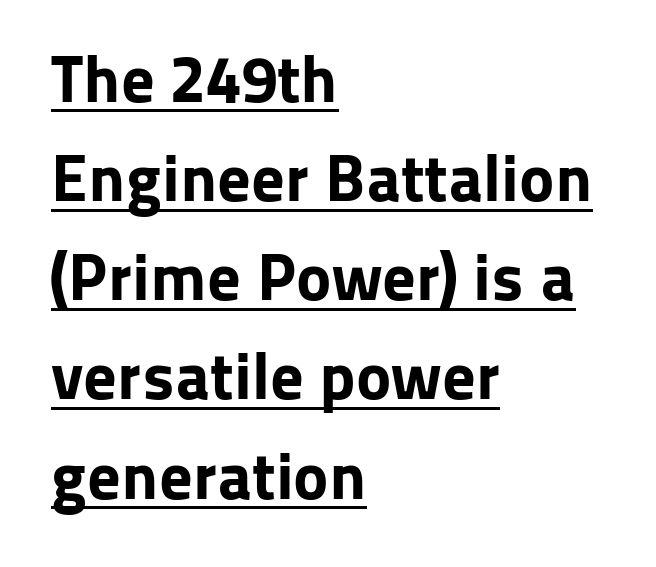
{"serif": "no", "italic": "no", "bold": "yes", "weight": "bold", "width": "normal", "stroke_contrast": "low", "x_height": "medium", "monospaced": "no", "underline": "yes", "align": "left", "line_spacing": "normal", "line_spacing_ratio": 1.48, "letter_spacing": "normal", "letter_spacing_em": 0.0, "glyph_px": 67}
